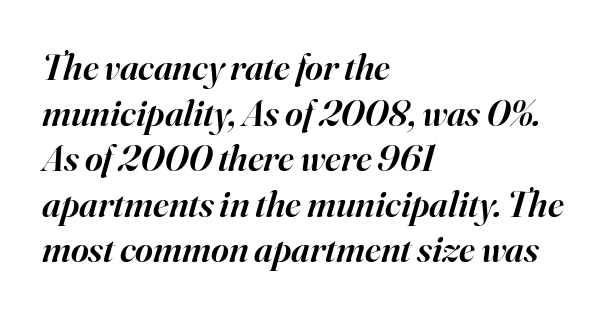
Q: Is the text bold? A: Semi-bold.
Q: Is the text italic (slanted)? A: Yes, it leans right by about 16 degrees.
Q: Is the typeface a serif or a sans-serif typeface? A: Serif.
Q: Is the text underlined? A: No.
Q: How is the paragraph aligned? A: Left-aligned.
Q: Is the spacing between letters normal or unusually wide? A: Normal.
Q: Width (condensed, normal, or wide)? A: Normal.
Q: Stroke contrast? A: High.
Q: x-height? A: Small.
Q: Monospaced? A: No.
